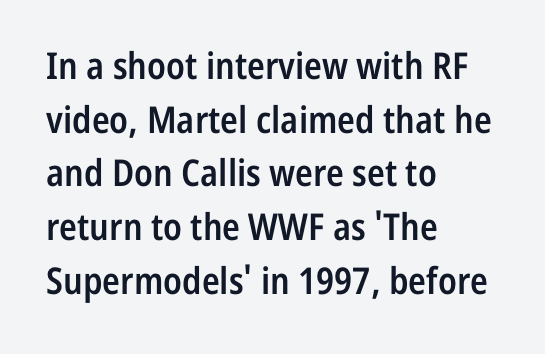
The image shows 37 px semibold, condensed sans-serif type, upright; set left-aligned, normal line spacing (1.45x), normal letter spacing, not underlined; low stroke contrast and a medium x-height.
